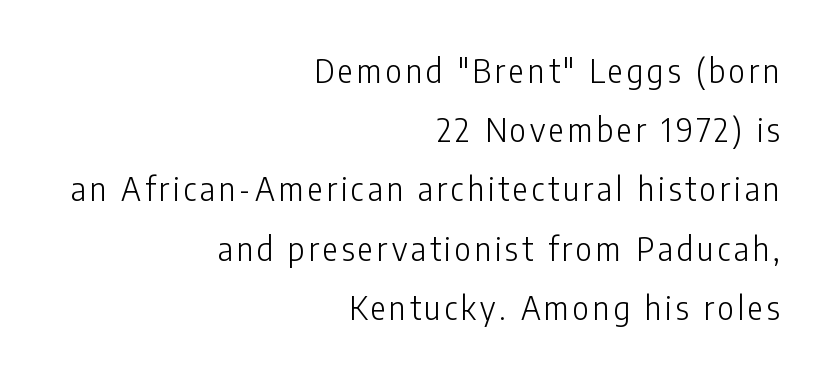
{"serif": "no", "italic": "no", "bold": "no", "weight": "light", "width": "condensed", "stroke_contrast": "low", "x_height": "medium", "monospaced": "no", "underline": "no", "align": "right", "line_spacing_ratio": 1.85, "glyph_px": 32}
